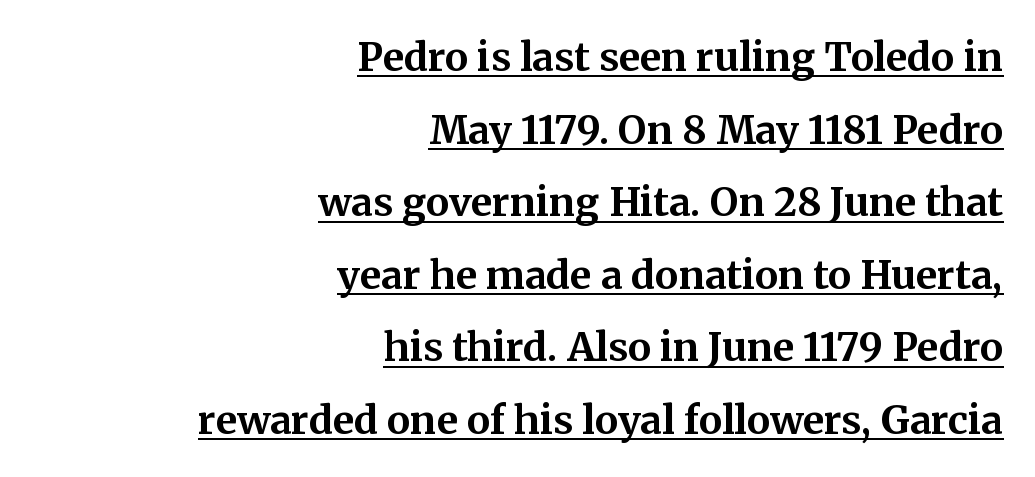
{"serif": "yes", "italic": "no", "bold": "yes", "weight": "bold", "width": "normal", "stroke_contrast": "medium", "x_height": "medium", "monospaced": "no", "underline": "yes", "align": "right", "line_spacing_ratio": 1.86, "letter_spacing": "normal", "letter_spacing_em": 0.0, "glyph_px": 39}
